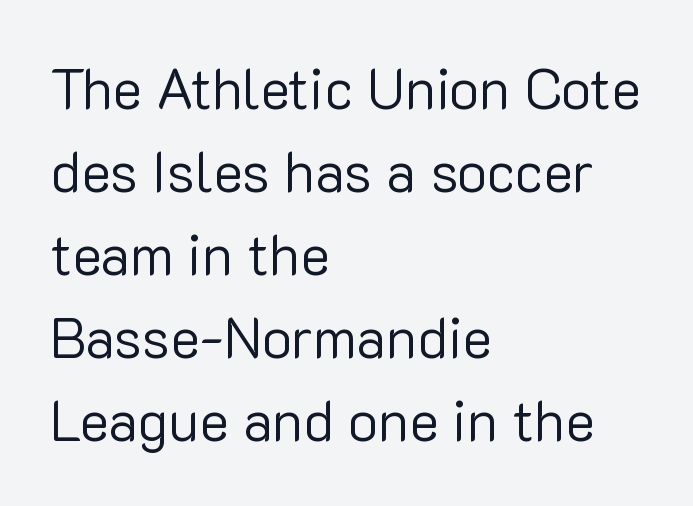
Q: Is the text bold? A: No.
Q: Is the text italic (slanted)? A: No, it is upright.
Q: Is the typeface a serif or a sans-serif typeface? A: Sans-serif.
Q: Is the text underlined? A: No.
Q: How is the paragraph aligned? A: Left-aligned.
Q: Is the spacing between letters normal or unusually wide? A: Normal.
Q: Is the spacing between lines tight, normal or loose? A: Normal.
Q: Width (condensed, normal, or wide)? A: Normal.
Q: Stroke contrast? A: Low.
Q: x-height? A: Medium.
Q: Monospaced? A: No.
